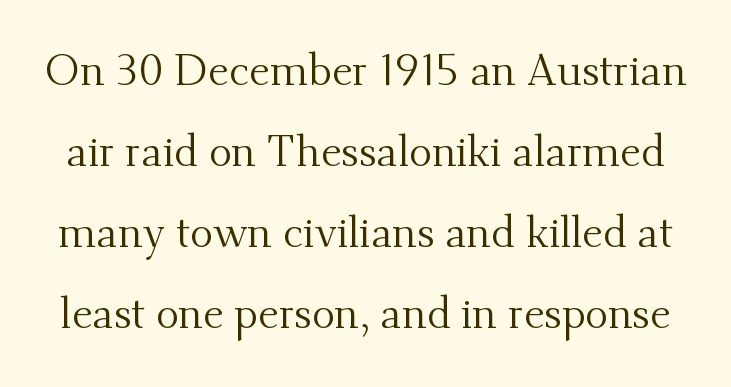
The image shows 43 px regular-weight serif type, upright; set line spacing 1.88x, normal letter spacing, not underlined; medium stroke contrast and a small x-height.
